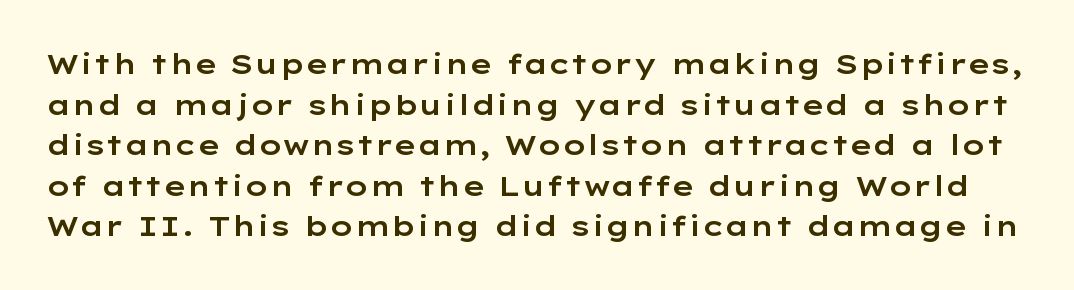
The image shows 28 px wide sans-serif type, upright; set normal line spacing (1.45x), normal letter spacing, not underlined; low stroke contrast and a medium x-height.
